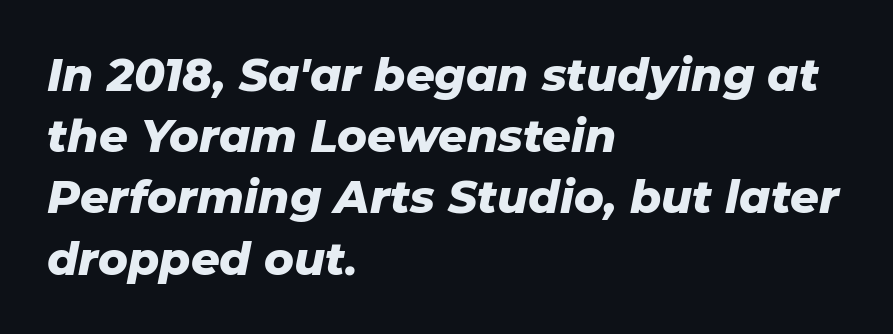
The image shows 45 px heavy type, italic (leaning right); set left-aligned, normal line spacing (1.36x), normal letter spacing, not underlined; low stroke contrast and a medium x-height.
